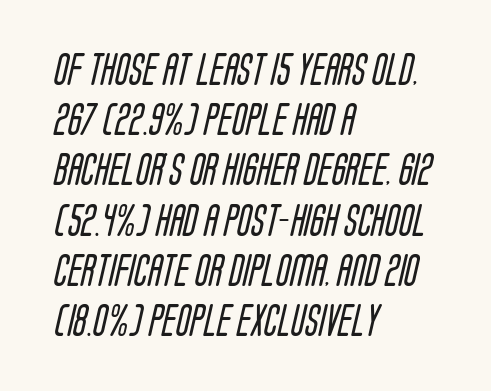
Q: Is the text bold? A: No.
Q: Is the typeface a serif or a sans-serif typeface? A: Sans-serif.
Q: Is the text underlined? A: No.
Q: How is the paragraph aligned? A: Left-aligned.
Q: Is the spacing between letters normal or unusually wide? A: Normal.
Q: Is the spacing between lines tight, normal or loose? A: Normal.
Q: Width (condensed, normal, or wide)? A: Condensed.
Q: Stroke contrast? A: Low.
Q: x-height? A: Large.
Q: Monospaced? A: No.
